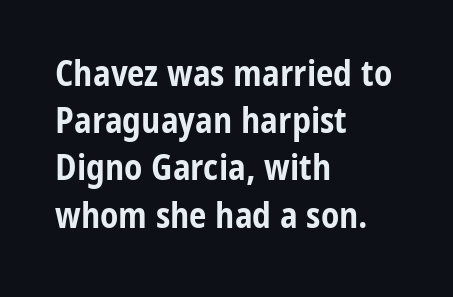
{"serif": "no", "italic": "no", "bold": "yes", "weight": "bold", "width": "condensed", "stroke_contrast": "low", "x_height": "medium", "monospaced": "no", "underline": "no", "align": "left", "line_spacing": "normal", "line_spacing_ratio": 1.35, "letter_spacing": "normal", "letter_spacing_em": 0.0, "glyph_px": 35}
